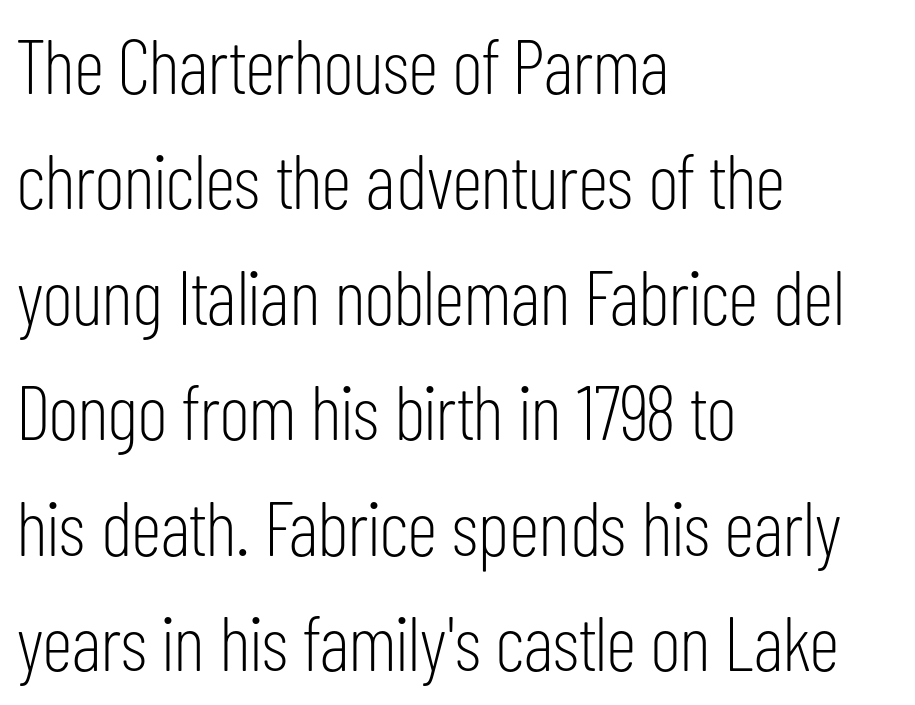
Q: Is the text bold? A: No.
Q: Is the text italic (slanted)? A: No, it is upright.
Q: Is the typeface a serif or a sans-serif typeface? A: Sans-serif.
Q: Is the text underlined? A: No.
Q: How is the paragraph aligned? A: Left-aligned.
Q: Is the spacing between letters normal or unusually wide? A: Normal.
Q: Is the spacing between lines tight, normal or loose? A: Normal.
Q: Width (condensed, normal, or wide)? A: Condensed.
Q: Stroke contrast? A: Low.
Q: x-height? A: Medium.
Q: Monospaced? A: No.
